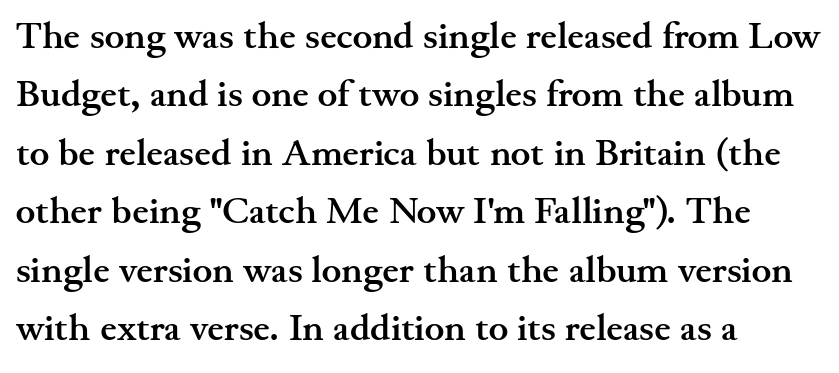
{"serif": "yes", "italic": "no", "bold": "yes", "weight": "semibold", "width": "wide", "stroke_contrast": "medium", "x_height": "small", "monospaced": "no", "underline": "no", "align": "left", "line_spacing": "normal", "line_spacing_ratio": 1.58, "letter_spacing": "normal", "letter_spacing_em": 0.0, "glyph_px": 37}
